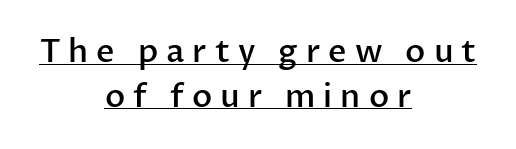
Q: Is the text bold? A: Semi-bold.
Q: Is the text italic (slanted)? A: No, it is upright.
Q: Is the typeface a serif or a sans-serif typeface? A: Sans-serif.
Q: Is the text underlined? A: Yes.
Q: How is the paragraph aligned? A: Centered.
Q: Is the spacing between letters normal or unusually wide? A: Unusually wide.
Q: Is the spacing between lines tight, normal or loose? A: Normal.
Q: Width (condensed, normal, or wide)? A: Normal.
Q: Stroke contrast? A: Low.
Q: x-height? A: Medium.
Q: Monospaced? A: No.
